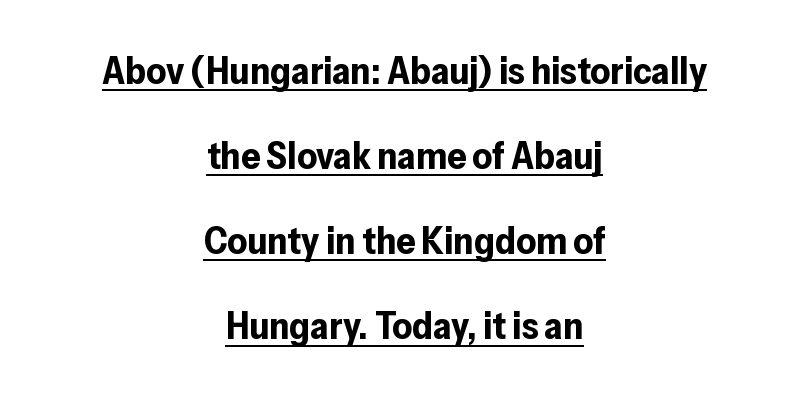
The image shows 38 px bold sans-serif type, upright; set centered, loose line spacing (2.24x), normal letter spacing, underlined; low stroke contrast and a medium x-height.
